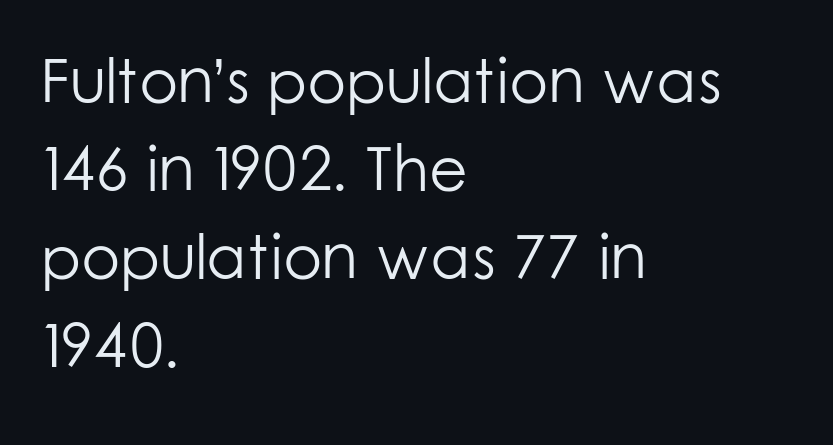
This sample keeps an unexceptional amount of space between lines. You can tell it's not italic because the verticals are truly vertical. The lines in this sample share a left origin and differ only in where they stop. Font category for this specimen: sans-serif. A clean baseline with only descenders dipping below it.
